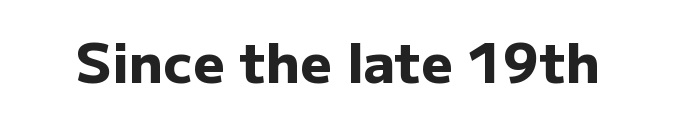
{"serif": "no", "italic": "no", "bold": "yes", "weight": "heavy", "width": "normal", "stroke_contrast": "low", "x_height": "medium", "monospaced": "no", "underline": "no", "letter_spacing": "normal", "letter_spacing_em": 0.0, "glyph_px": 55}
